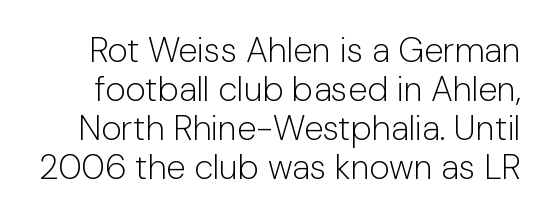
Q: Is the text bold? A: No.
Q: Is the text italic (slanted)? A: No, it is upright.
Q: Is the typeface a serif or a sans-serif typeface? A: Sans-serif.
Q: Is the text underlined? A: No.
Q: Is the spacing between letters normal or unusually wide? A: Normal.
Q: Is the spacing between lines tight, normal or loose? A: Tight.
Q: Width (condensed, normal, or wide)? A: Normal.
Q: Stroke contrast? A: Low.
Q: x-height? A: Medium.
Q: Monospaced? A: No.
